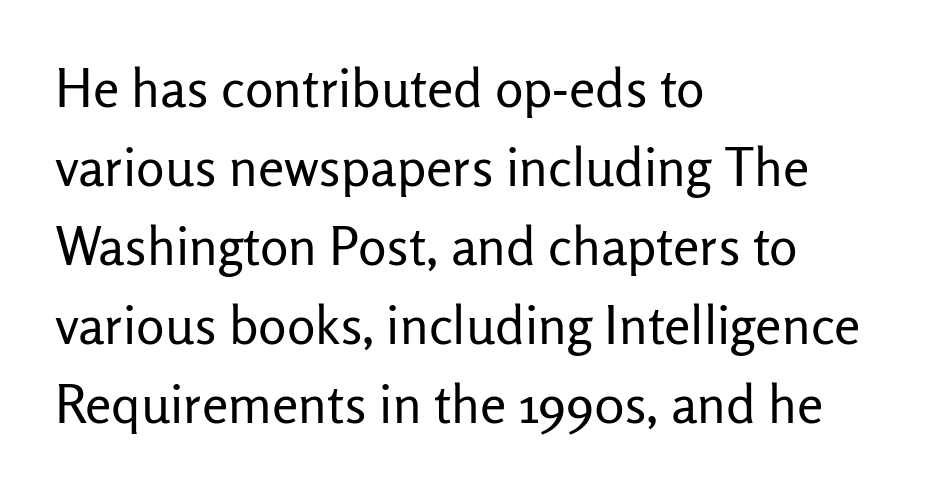
Italic: no, the glyphs are upright roman. A normal amount of white space separates one row of letters from the next. Unlike a traditional serif, this face leaves its strokes unadorned. The string is rendered with underlining switched off.
